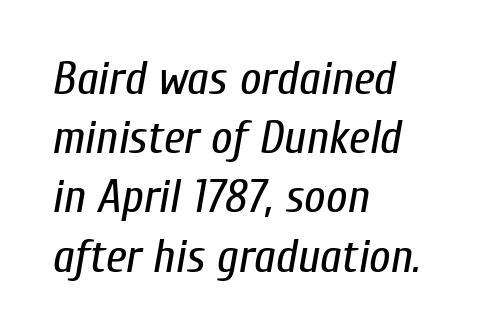
The lines sit at an ordinary, default distance from one another. The string is rendered with underlining switched off. You could not count columns in this text — the font is proportionally spaced. The typesetting does not lean heavy: it is not bold. The setting favours the left margin, as ordinary paragraphs usually do. The rendering applies a slant to the glyphs.
